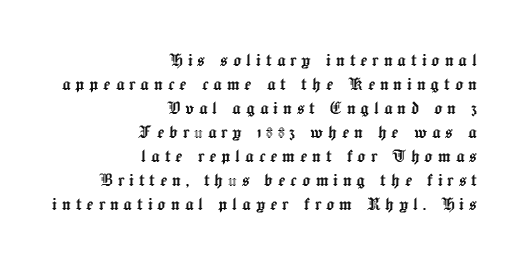
Underline: absent. Line spacing here is tight. Does the copy run flush right? Yes — the right margin is perfectly even. Words appear elongated and porous because spacing is wide. Unlike italic type, these characters show no tilt at all.
